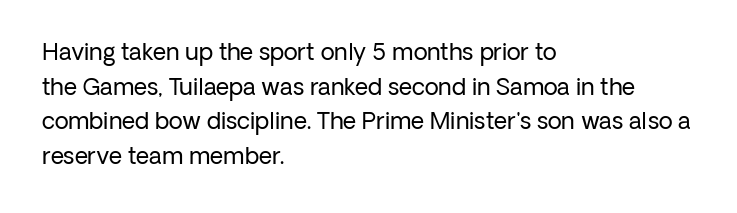
The image shows 23 px text type, upright; set left-aligned, normal line spacing (1.51x), normal letter spacing, not underlined.
